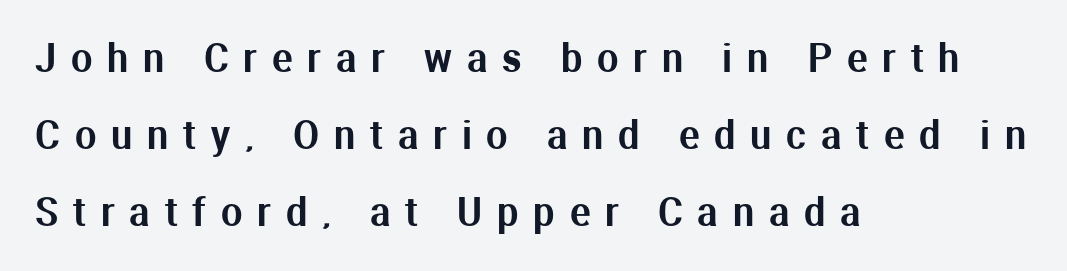
{"serif": "no", "italic": "no", "width": "normal", "stroke_contrast": "medium", "x_height": "medium", "monospaced": "no", "underline": "no", "align": "left", "line_spacing": "loose", "line_spacing_ratio": 2.03, "letter_spacing": "wide", "letter_spacing_em": 0.39, "glyph_px": 38}
